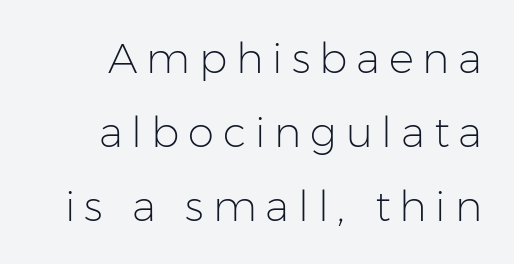
No letter is thick-stroked: the sample isn't bold. Posture: straight, roman, zero tilt. Substantial extra tracking has been applied to these lines. I'd call this a sans setting — the letters go barefoot.
